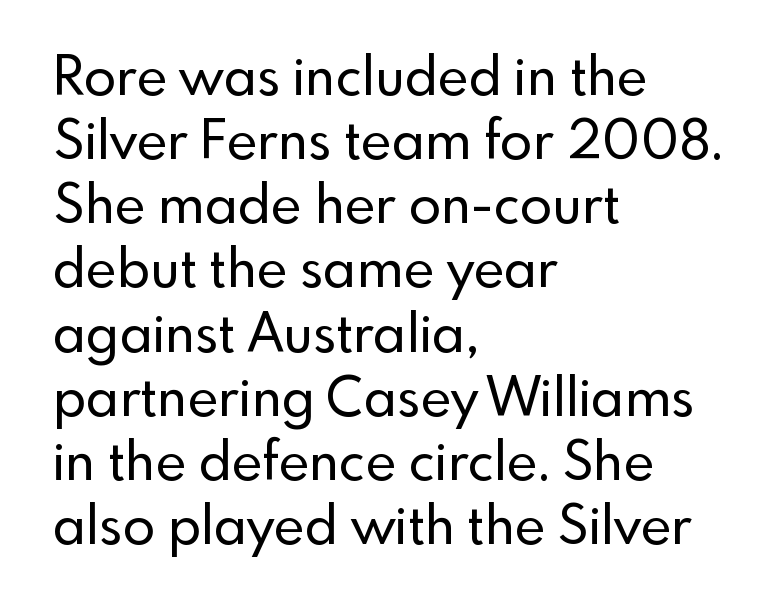
{"serif": "no", "italic": "no", "width": "normal", "x_height": "small", "monospaced": "no", "underline": "no", "align": "left", "line_spacing_ratio": 1.21, "letter_spacing": "normal", "letter_spacing_em": 0.0, "glyph_px": 53}
